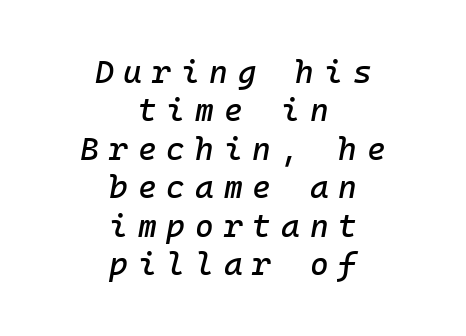
Q: Is the text italic (slanted)? A: Yes, it leans right by about 10 degrees.
Q: Is the text underlined? A: No.
Q: How is the paragraph aligned? A: Centered.
Q: Is the spacing between letters normal or unusually wide? A: Unusually wide.
Q: Width (condensed, normal, or wide)? A: Normal.
Q: Stroke contrast? A: Low.
Q: x-height? A: Medium.
Q: Monospaced? A: Yes.
